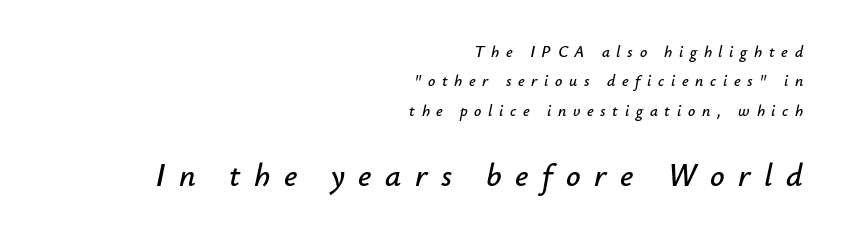
The image shows 32 px text type, italic (leaning right); set right-aligned, line spacing 1.84x, unusually wide letter spacing (+0.42 em), not underlined; the second (bottom) block is 2.0x larger; low stroke contrast and a small x-height.
